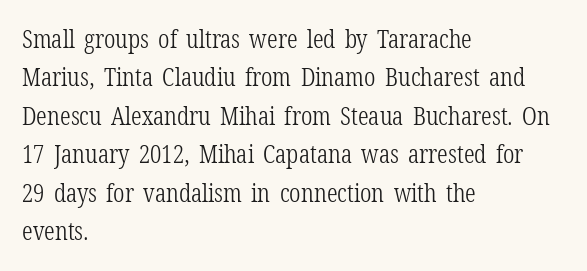
{"italic": "no", "bold": "no", "underline": "no", "align": "left", "line_spacing": "normal", "line_spacing_ratio": 1.48, "letter_spacing": "normal", "letter_spacing_em": 0.0, "glyph_px": 26}
